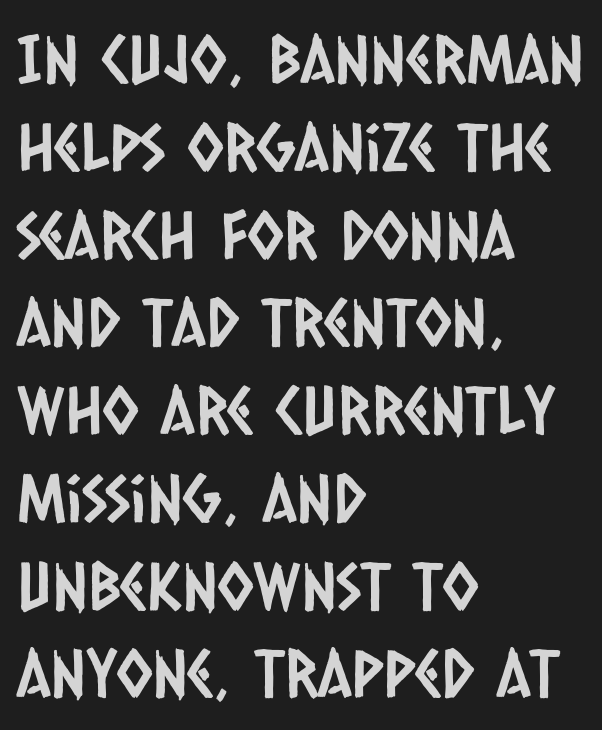
Q: Is the typeface a serif or a sans-serif typeface? A: Sans-serif.
Q: Is the text underlined? A: No.
Q: How is the paragraph aligned? A: Left-aligned.
Q: Is the spacing between letters normal or unusually wide? A: Normal.
Q: Is the spacing between lines tight, normal or loose? A: Normal.
Q: Width (condensed, normal, or wide)? A: Condensed.
Q: Stroke contrast? A: Low.
Q: x-height? A: Large.
Q: Monospaced? A: No.
